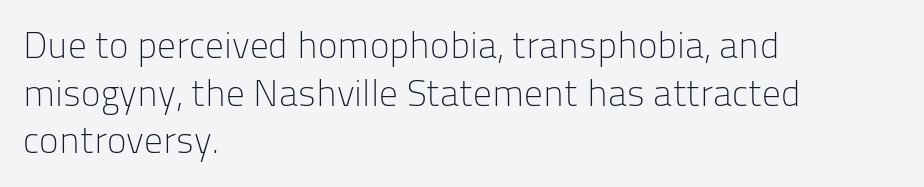
{"serif": "no", "italic": "no", "bold": "no", "weight": "light", "width": "normal", "stroke_contrast": "low", "x_height": "medium", "monospaced": "no", "underline": "no", "align": "left", "line_spacing": "normal", "line_spacing_ratio": 1.29, "letter_spacing": "normal", "letter_spacing_em": 0.0, "glyph_px": 37}
